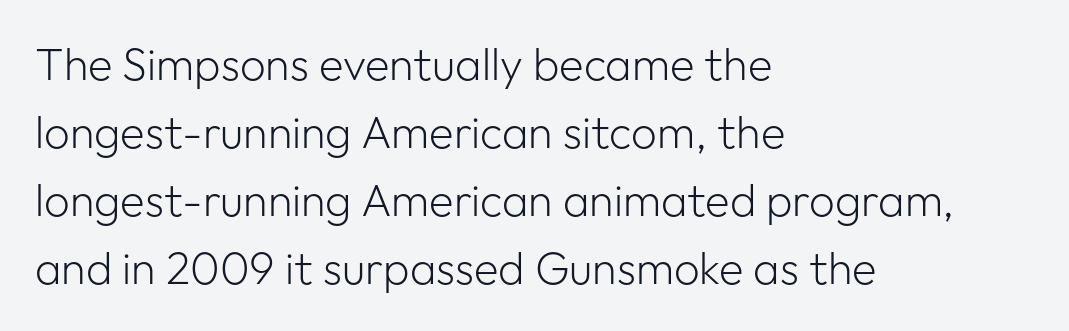
The text was rendered using a sans face with plain stroke endings. Each word holds together tightly as a unit, with standard inter-letter gaps. Each row of text sits above clean, open space. Compared with a typical body face, this is equally light or lighter still. The rows are spaced the way most documents space them.
